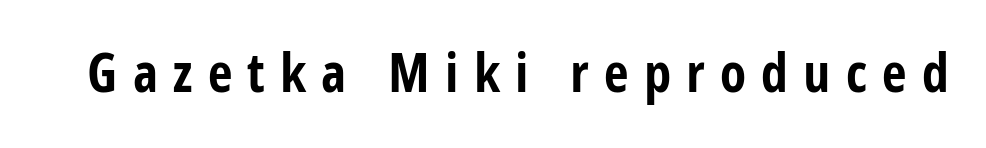
{"serif": "no", "italic": "no", "bold": "yes", "weight": "bold", "width": "condensed", "stroke_contrast": "low", "x_height": "medium", "monospaced": "no", "underline": "no", "letter_spacing": "wide", "letter_spacing_em": 0.28, "glyph_px": 54}
